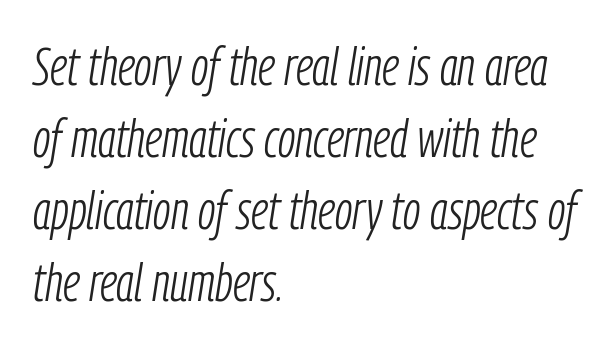
Q: Is the text bold? A: No.
Q: Is the text italic (slanted)? A: Yes, it leans right by about 9 degrees.
Q: Is the text underlined? A: No.
Q: How is the paragraph aligned? A: Left-aligned.
Q: Is the spacing between letters normal or unusually wide? A: Normal.
Q: Is the spacing between lines tight, normal or loose? A: Normal.
Q: Width (condensed, normal, or wide)? A: Condensed.
Q: Stroke contrast? A: Low.
Q: x-height? A: Medium.
Q: Monospaced? A: No.
